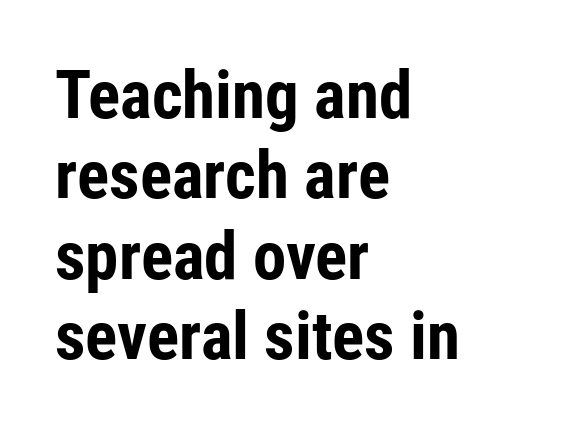
Q: Is the text bold? A: Yes.
Q: Is the text italic (slanted)? A: No, it is upright.
Q: Is the typeface a serif or a sans-serif typeface? A: Sans-serif.
Q: Is the text underlined? A: No.
Q: How is the paragraph aligned? A: Left-aligned.
Q: Is the spacing between letters normal or unusually wide? A: Normal.
Q: Width (condensed, normal, or wide)? A: Condensed.
Q: Stroke contrast? A: Low.
Q: x-height? A: Medium.
Q: Monospaced? A: No.
